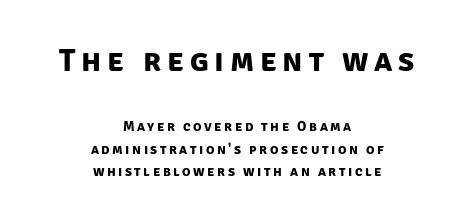
Q: Is the text bold? A: Yes.
Q: Is the typeface a serif or a sans-serif typeface? A: Sans-serif.
Q: Is the text underlined? A: No.
Q: How is the paragraph aligned? A: Centered.
Q: Is the spacing between lines tight, normal or loose? A: Normal.
Q: Which block of text is set in a larger size, the first (top) or the second (bottom)? A: The first (top) one.
Q: Width (condensed, normal, or wide)? A: Normal.
Q: Stroke contrast? A: Low.
Q: x-height? A: Large.
Q: Monospaced? A: No.
